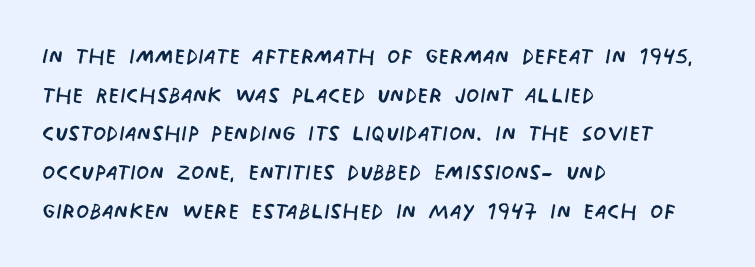
The letterforms sit shoulder to shoulder at normal distance. Note the varied advance widths — an 'i' is clearly narrower than an 'm'. No heavy texture on the line: the type isn't bold. Which margin do the lines hug? The left one — the right edge is uneven. One glance says typical: line gaps are just what's usual. A bare baseline throughout the passage.
